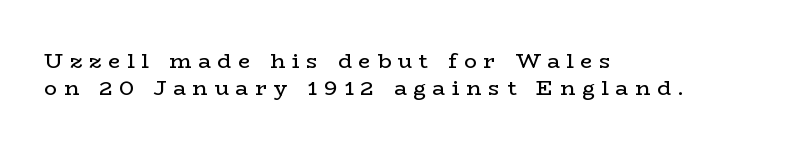
Teacher's note: observe the even left margin — that is flush-left alignment. Has an underline been added? It has not. This sample uses an upright cut, with every glyph sitting square on the baseline. A normal amount of white space separates one row of letters from the next. On a weight scale, this lands at 450 or below. This rendering widens character spacing well past its baseline value.
